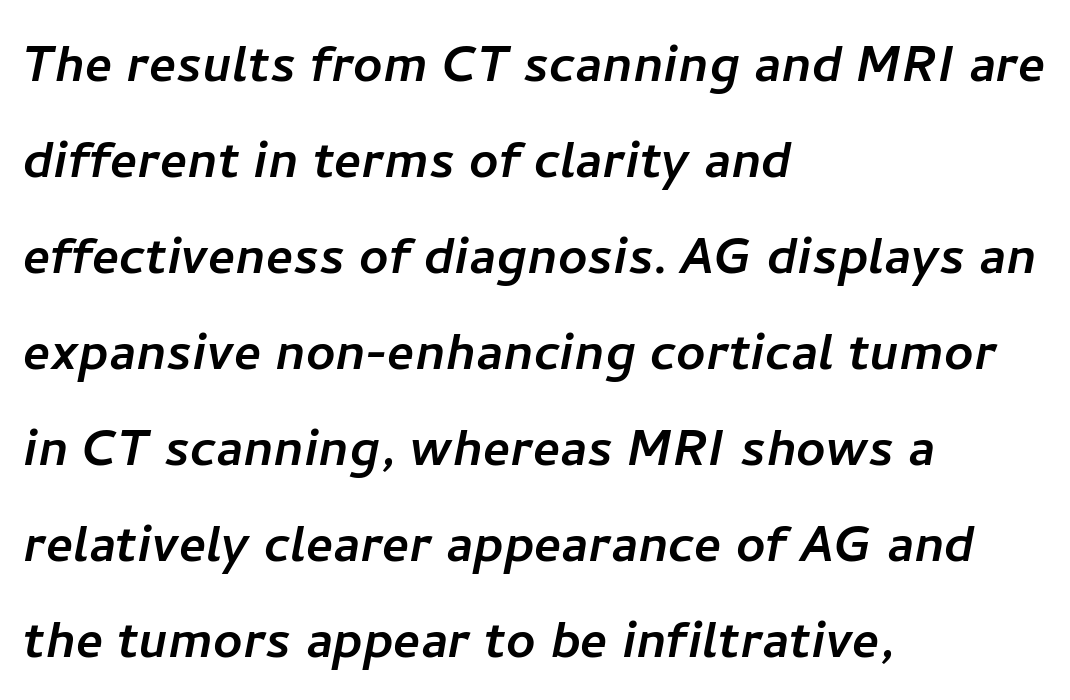
{"serif": "no", "width": "normal", "stroke_contrast": "low", "x_height": "medium", "monospaced": "no", "underline": "no", "align": "left", "line_spacing": "normal", "line_spacing_ratio": 1.5, "letter_spacing": "normal", "letter_spacing_em": 0.0, "glyph_px": 64}
